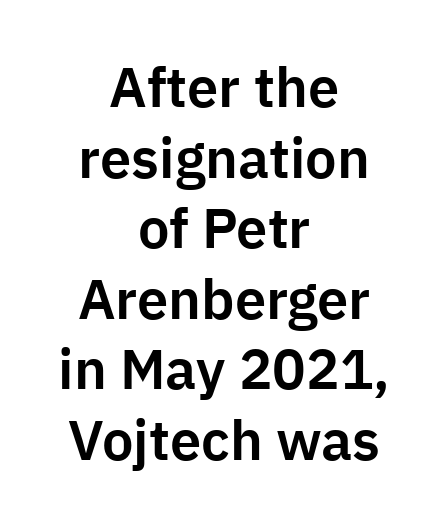
Tall strokes in this sample are plumb rather than angled. Descender tails drop into unmarked territory. Serifs: no, the terminals of the letterforms are clean. The letterforms sit shoulder to shoulder at normal distance. The typesetter chose a symmetrical, centered arrangement here. Whoever set this chose a conventional vertical rhythm.
